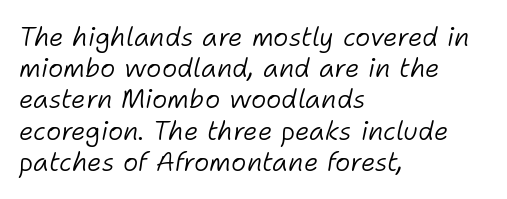
The image shows 26 px text type, italic (leaning right); set left-aligned, line spacing 1.2x, normal letter spacing, not underlined.
